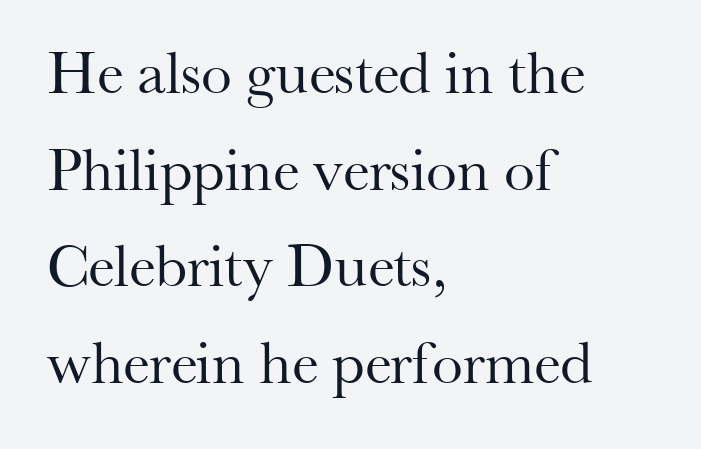
Q: Is the text bold? A: No.
Q: Is the text italic (slanted)? A: No, it is upright.
Q: Is the typeface a serif or a sans-serif typeface? A: Serif.
Q: Is the text underlined? A: No.
Q: How is the paragraph aligned? A: Left-aligned.
Q: Is the spacing between letters normal or unusually wide? A: Normal.
Q: Is the spacing between lines tight, normal or loose? A: Normal.
Q: Width (condensed, normal, or wide)? A: Normal.
Q: Stroke contrast? A: Medium.
Q: x-height? A: Small.
Q: Monospaced? A: No.
